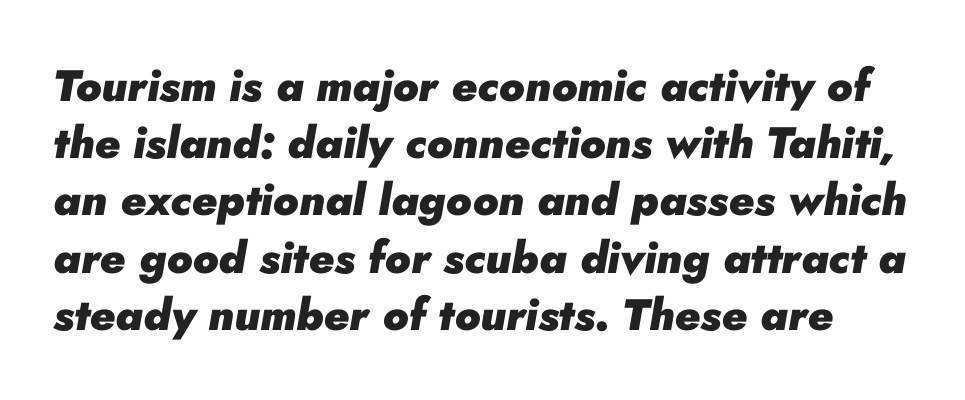
{"italic": "yes", "lean": "right", "slant_degrees": 10, "bold": "yes", "weight": "heavy", "width": "normal", "stroke_contrast": "low", "x_height": "small", "monospaced": "no", "underline": "no", "line_spacing": "normal", "line_spacing_ratio": 1.3, "letter_spacing": "normal", "letter_spacing_em": 0.0, "glyph_px": 44}
